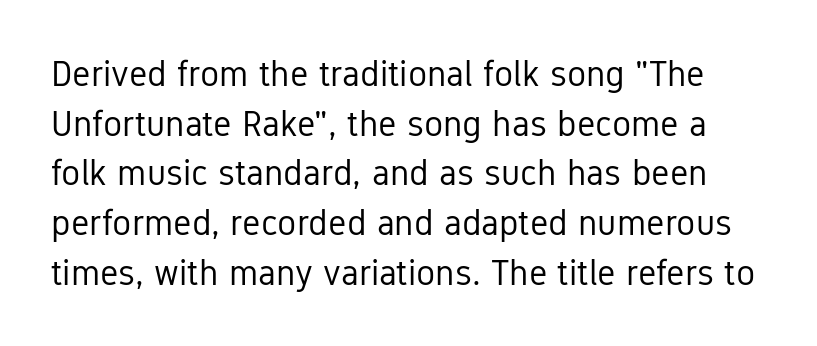
{"serif": "no", "italic": "no", "bold": "no", "weight": "regular", "width": "condensed", "stroke_contrast": "low", "x_height": "medium", "monospaced": "no", "underline": "no", "line_spacing": "normal", "line_spacing_ratio": 1.38, "letter_spacing": "normal", "letter_spacing_em": 0.0, "glyph_px": 36}
